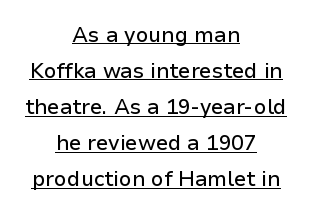
{"italic": "no", "underline": "yes", "align": "center", "line_spacing_ratio": 1.72, "letter_spacing": "normal", "letter_spacing_em": 0.0, "glyph_px": 21}
